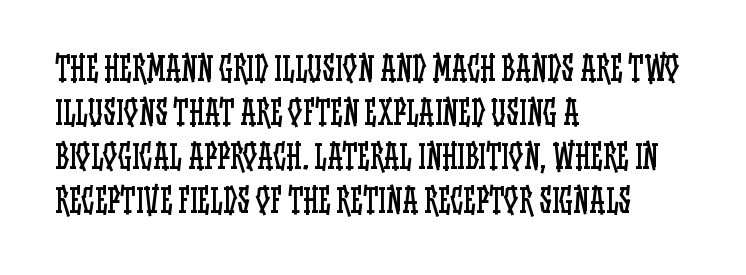
Every stem runs plumb, perpendicular to the baseline. Vertical spacing — default. Heft: none added — not bold. Caption: multi-line text, flush left, ragged right.
